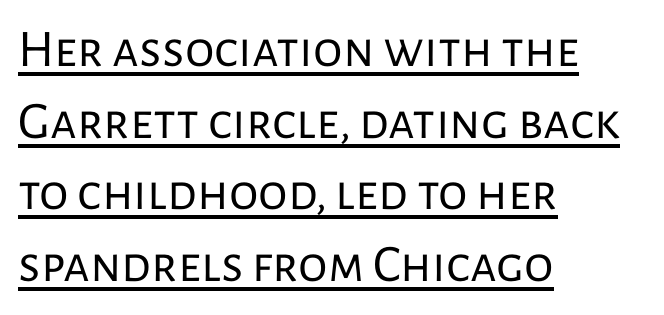
{"serif": "no", "italic": "no", "bold": "no", "weight": "regular", "width": "normal", "stroke_contrast": "low", "x_height": "medium", "monospaced": "no", "underline": "yes", "align": "left", "line_spacing": "normal", "line_spacing_ratio": 1.35, "letter_spacing": "normal", "letter_spacing_em": 0.0, "glyph_px": 53}
